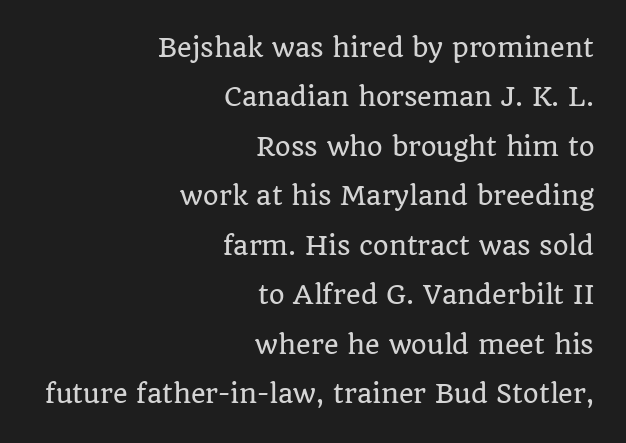
Does extra space separate the letters? No, they use regular spacing. Beneath every word, the page is bare. Nope, not italic — everything's standing straight. The rendering anchors every line to the right-hand side. Interline gaps are noticeably wide in this sample.
